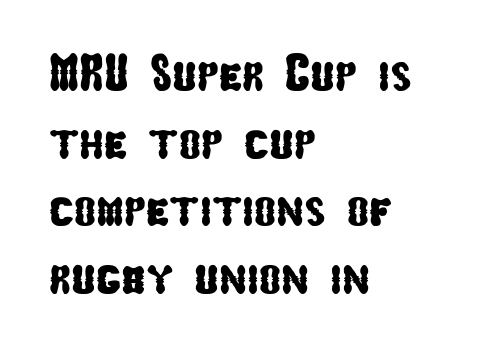
The image shows 52 px condensed sans-serif type; set left-aligned, normal line spacing (1.3x), normal letter spacing, not underlined; low stroke contrast and a medium x-height.
